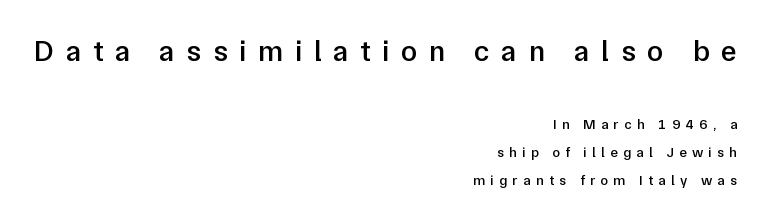
Q: Is the text bold? A: Semi-bold.
Q: Is the text italic (slanted)? A: No, it is upright.
Q: Is the typeface a serif or a sans-serif typeface? A: Sans-serif.
Q: Is the text underlined? A: No.
Q: How is the paragraph aligned? A: Right-aligned.
Q: Is the spacing between letters normal or unusually wide? A: Unusually wide.
Q: Is the spacing between lines tight, normal or loose? A: Loose.
Q: Which block of text is set in a larger size, the first (top) or the second (bottom)? A: The first (top) one.
Q: Width (condensed, normal, or wide)? A: Normal.
Q: Stroke contrast? A: Low.
Q: x-height? A: Medium.
Q: Monospaced? A: No.
